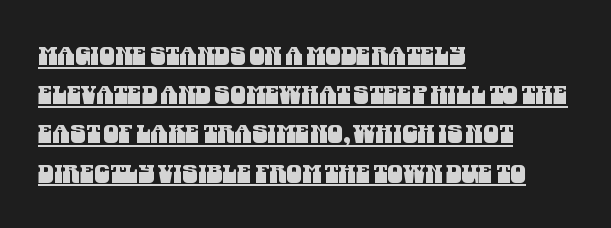
{"underline": "yes", "align": "left", "line_spacing": "normal", "line_spacing_ratio": 1.57, "letter_spacing": "normal", "letter_spacing_em": 0.0, "glyph_px": 25}
